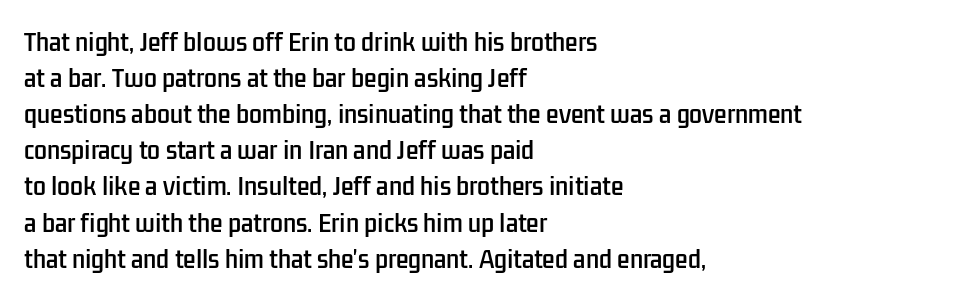
Q: Is the text italic (slanted)? A: No, it is upright.
Q: Is the text underlined? A: No.
Q: How is the paragraph aligned? A: Left-aligned.
Q: Is the spacing between letters normal or unusually wide? A: Normal.
Q: Is the spacing between lines tight, normal or loose? A: Normal.
